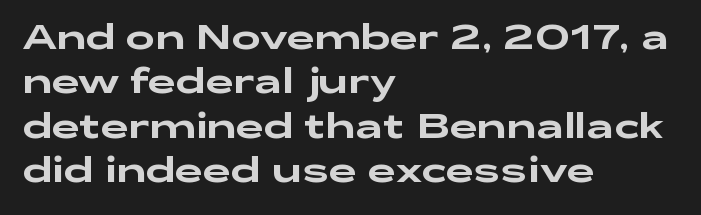
Q: Is the text italic (slanted)? A: No, it is upright.
Q: Is the typeface a serif or a sans-serif typeface? A: Sans-serif.
Q: Is the text underlined? A: No.
Q: How is the paragraph aligned? A: Left-aligned.
Q: Is the spacing between letters normal or unusually wide? A: Normal.
Q: Is the spacing between lines tight, normal or loose? A: Normal.
Q: Width (condensed, normal, or wide)? A: Wide.
Q: Stroke contrast? A: Low.
Q: x-height? A: Medium.
Q: Monospaced? A: No.
